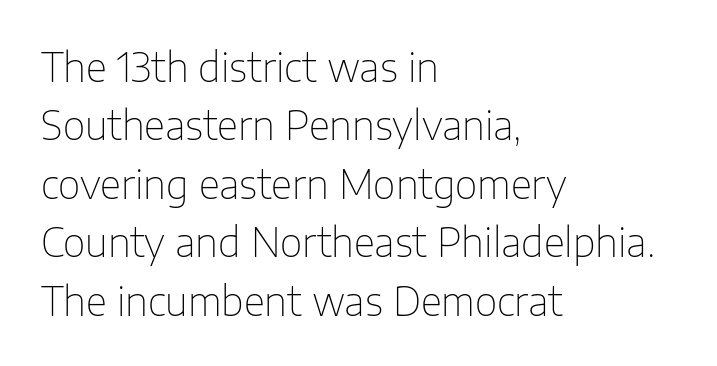
The image shows 39 px thin sans-serif type, upright; set left-aligned, normal line spacing (1.5x), normal letter spacing, not underlined; low stroke contrast and a medium x-height.
